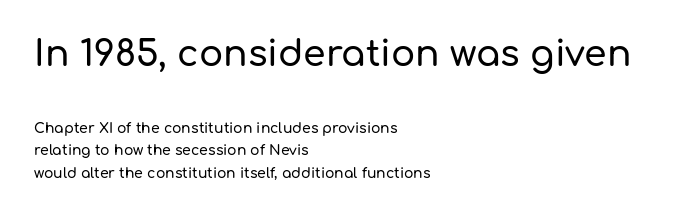
Characters follow at the spacing the type designer built in. Any mark beneath the type? The region is blank. The vertical gap from one line to the next is medium. Is this a sans? Yes — the strokes have no serifs. This sample uses an upright cut, with every glyph sitting square on the baseline. Proportional: the letters do not fall into vertical columns.
